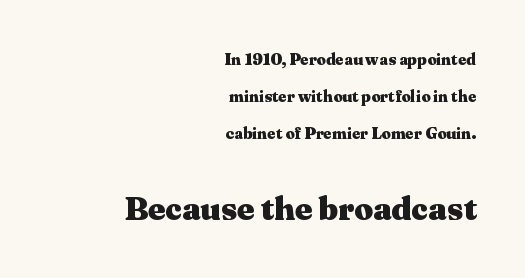
The image shows 33 px heavy, wide serif type, upright; set right-aligned, loose line spacing (2.32x), normal letter spacing, not underlined; the second (bottom) block is 2.06x larger; medium stroke contrast and a medium x-height.
